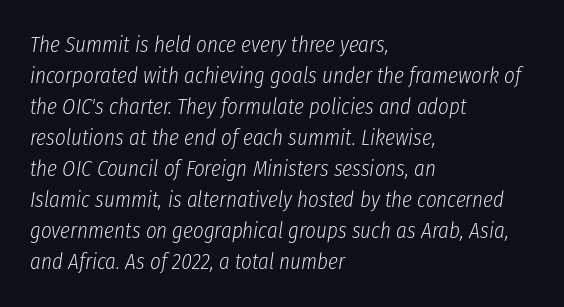
Q: Is the text bold? A: No.
Q: Is the text italic (slanted)? A: Yes, it leans right by about 8 degrees.
Q: Is the text underlined? A: No.
Q: How is the paragraph aligned? A: Left-aligned.
Q: Is the spacing between letters normal or unusually wide? A: Normal.
Q: Is the spacing between lines tight, normal or loose? A: Normal.
